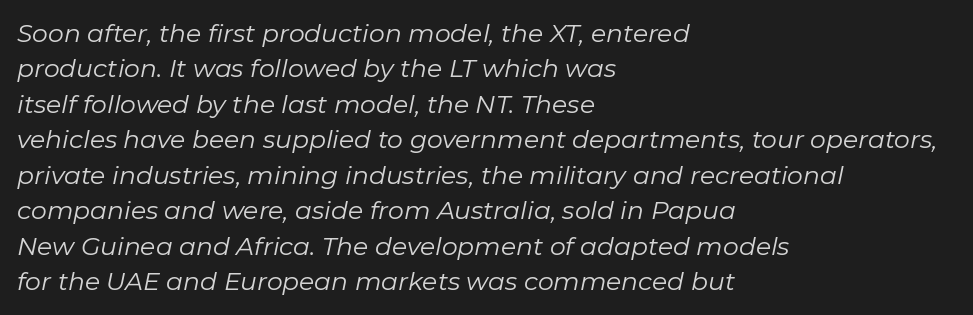
Q: Is the text bold? A: No.
Q: Is the text italic (slanted)? A: Yes, it leans right by about 11 degrees.
Q: Is the text underlined? A: No.
Q: How is the paragraph aligned? A: Left-aligned.
Q: Is the spacing between letters normal or unusually wide? A: Normal.
Q: Is the spacing between lines tight, normal or loose? A: Normal.
